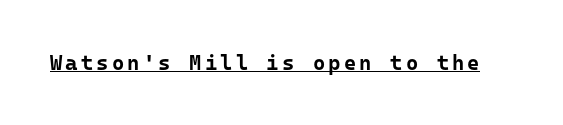
The image shows 21 px bold type, upright; set underlined.
